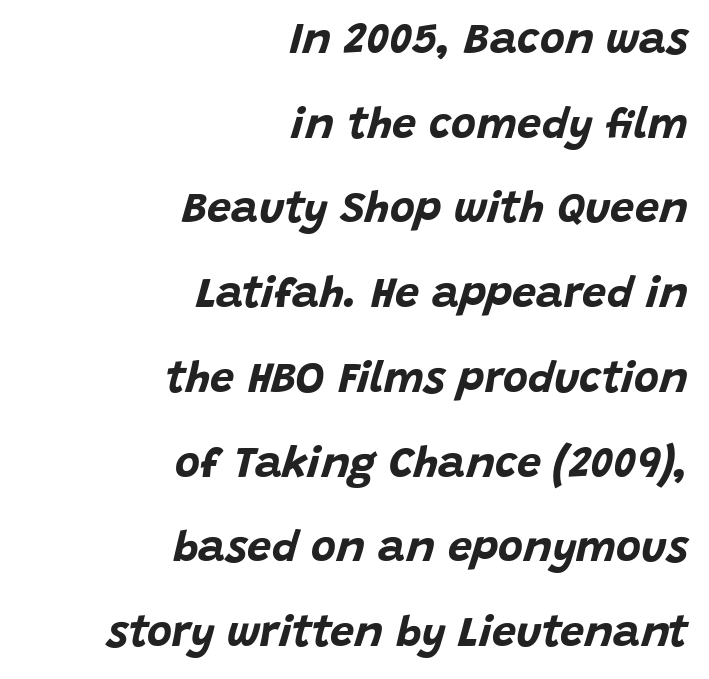
The image shows 43 px bold type, italic (leaning right); set right-aligned, loose line spacing (1.97x), normal letter spacing, not underlined; low stroke contrast and a large x-height.
